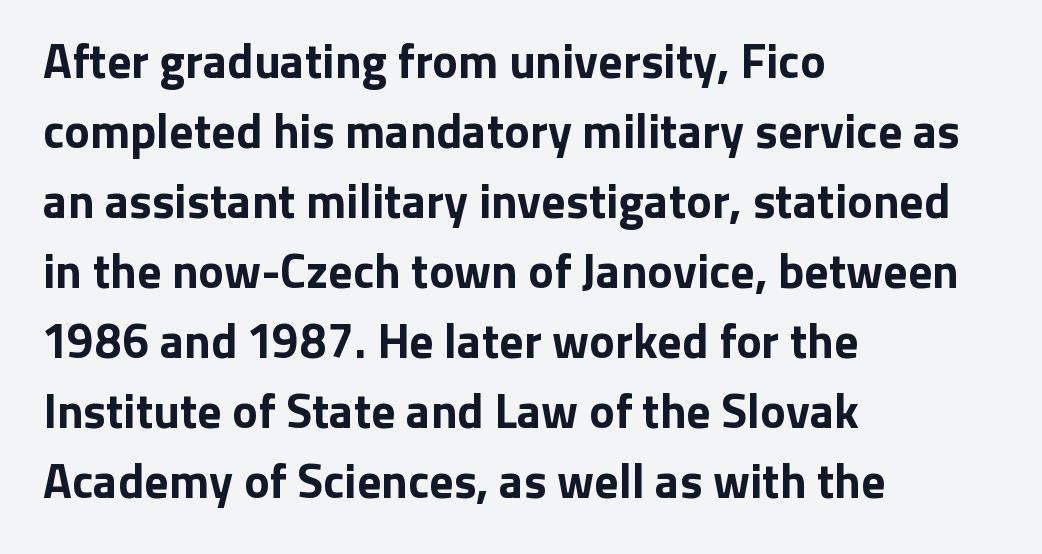
The image shows 48 px bold sans-serif type, upright; set left-aligned, normal line spacing (1.46x), normal letter spacing, not underlined; low stroke contrast and a medium x-height.
